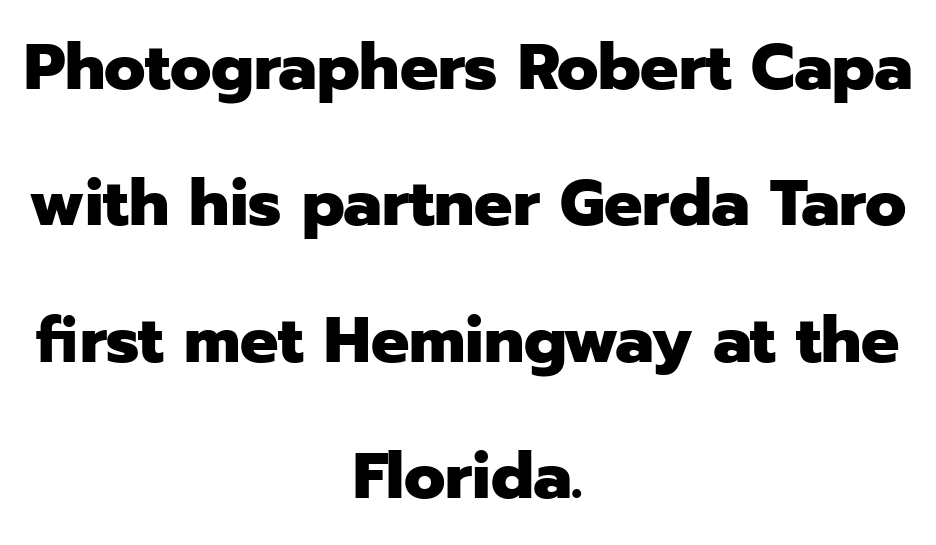
{"serif": "no", "italic": "no", "bold": "yes", "weight": "heavy", "width": "normal", "stroke_contrast": "low", "x_height": "medium", "monospaced": "no", "underline": "no", "align": "center", "line_spacing": "loose", "line_spacing_ratio": 2.13, "letter_spacing": "normal", "letter_spacing_em": 0.0, "glyph_px": 64}
